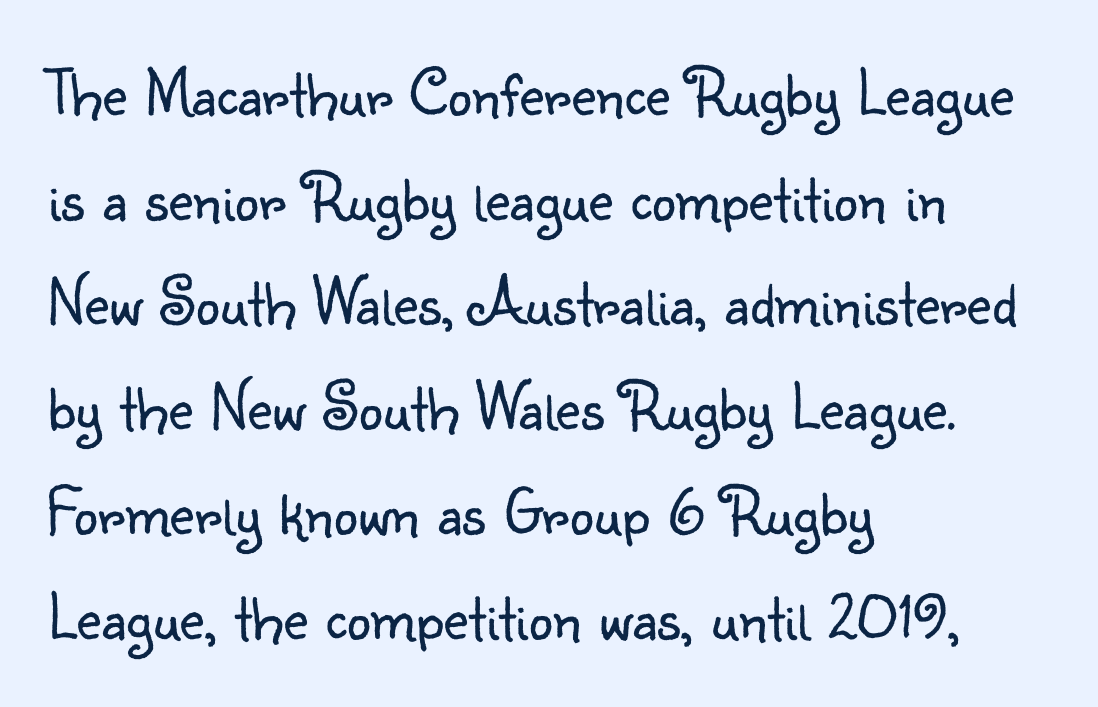
Q: Is the text bold? A: No.
Q: Is the text italic (slanted)? A: No, it is upright.
Q: Is the typeface a serif or a sans-serif typeface? A: Sans-serif.
Q: Is the text underlined? A: No.
Q: How is the paragraph aligned? A: Left-aligned.
Q: Is the spacing between letters normal or unusually wide? A: Normal.
Q: Is the spacing between lines tight, normal or loose? A: Normal.
Q: Width (condensed, normal, or wide)? A: Normal.
Q: Stroke contrast? A: Low.
Q: x-height? A: Small.
Q: Monospaced? A: No.
